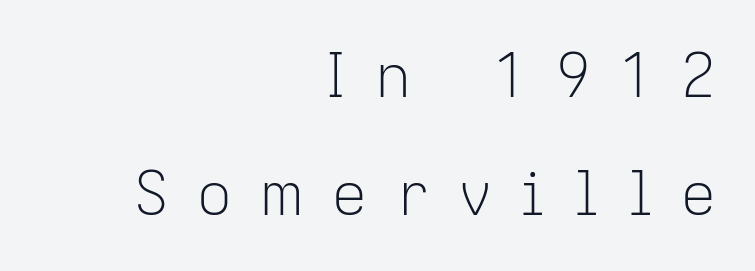
Q: Is the text bold? A: No.
Q: Is the text italic (slanted)? A: No, it is upright.
Q: Is the typeface a serif or a sans-serif typeface? A: Sans-serif.
Q: Is the text underlined? A: No.
Q: How is the paragraph aligned? A: Right-aligned.
Q: Is the spacing between letters normal or unusually wide? A: Unusually wide.
Q: Is the spacing between lines tight, normal or loose? A: Loose.
Q: Width (condensed, normal, or wide)? A: Normal.
Q: Stroke contrast? A: Low.
Q: x-height? A: Medium.
Q: Monospaced? A: No.
